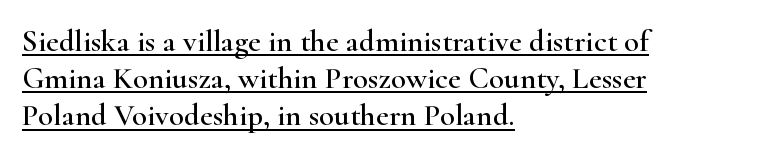
{"serif": "yes", "italic": "no", "width": "wide", "stroke_contrast": "high", "x_height": "small", "monospaced": "no", "underline": "yes", "align": "left", "line_spacing_ratio": 1.2, "letter_spacing": "normal", "letter_spacing_em": 0.0, "glyph_px": 31}
